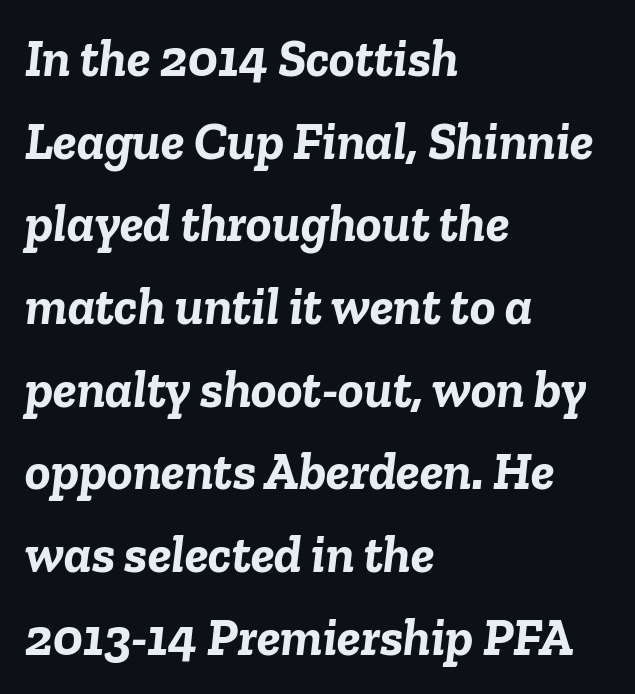
{"italic": "yes", "lean": "right", "slant_degrees": 6, "bold": "yes", "weight": "semibold", "width": "normal", "stroke_contrast": "low", "x_height": "medium", "monospaced": "no", "underline": "no", "align": "left", "line_spacing": "normal", "line_spacing_ratio": 1.56, "letter_spacing": "normal", "letter_spacing_em": 0.0, "glyph_px": 53}
